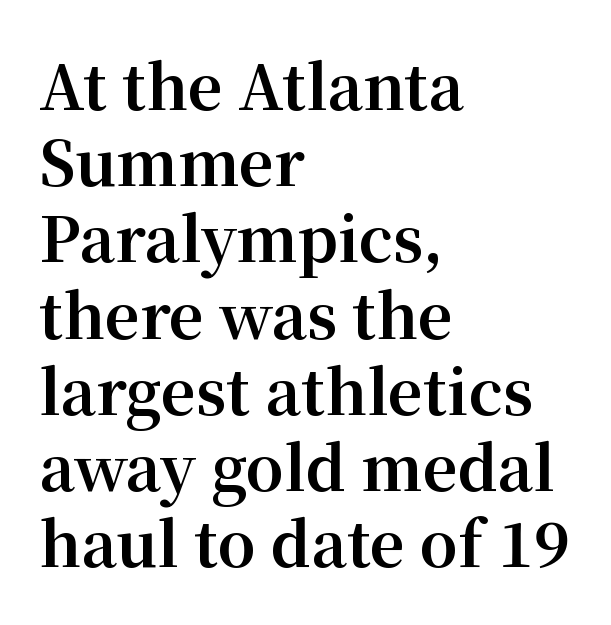
Q: Is the text bold? A: Yes.
Q: Is the text italic (slanted)? A: No, it is upright.
Q: Is the typeface a serif or a sans-serif typeface? A: Serif.
Q: Is the text underlined? A: No.
Q: How is the paragraph aligned? A: Left-aligned.
Q: Is the spacing between letters normal or unusually wide? A: Normal.
Q: Is the spacing between lines tight, normal or loose? A: Normal.
Q: Width (condensed, normal, or wide)? A: Normal.
Q: Stroke contrast? A: Medium.
Q: x-height? A: Medium.
Q: Monospaced? A: No.
